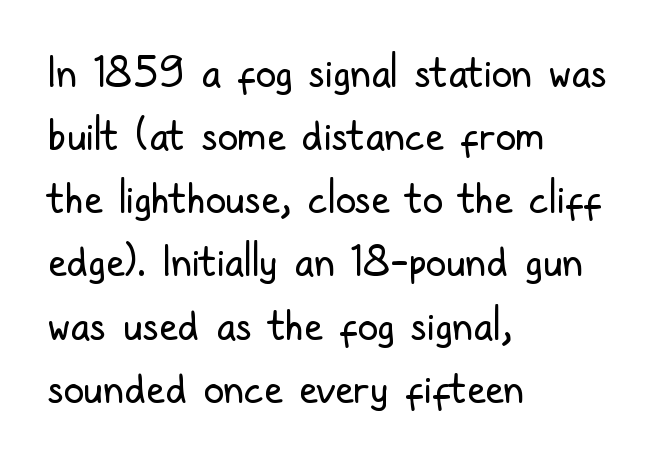
The image shows 41 px regular-weight, condensed sans-serif type, upright; set left-aligned, normal line spacing (1.54x), normal letter spacing, not underlined; low stroke contrast and a medium x-height.
